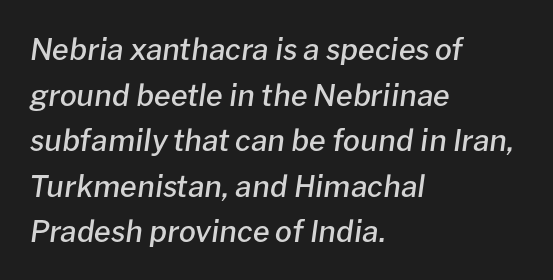
The image shows 30 px semibold type, italic (leaning right); set left-aligned, normal line spacing (1.52x), normal letter spacing, not underlined; low stroke contrast and a medium x-height.
